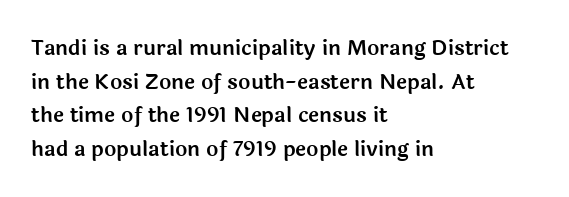
{"italic": "no", "underline": "no", "align": "left", "line_spacing": "normal", "line_spacing_ratio": 1.6, "letter_spacing": "normal", "letter_spacing_em": 0.0, "glyph_px": 21}
